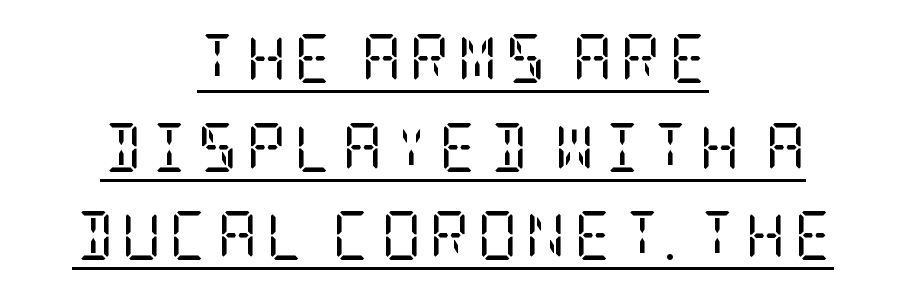
{"serif": "yes", "italic": "no", "bold": "no", "weight": "regular", "width": "condensed", "stroke_contrast": "low", "x_height": "large", "underline": "yes", "align": "center", "line_spacing_ratio": 1.81, "glyph_px": 49}
